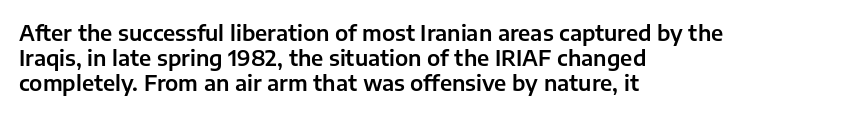
Q: Is the text italic (slanted)? A: No, it is upright.
Q: Is the text underlined? A: No.
Q: How is the paragraph aligned? A: Left-aligned.
Q: Is the spacing between letters normal or unusually wide? A: Normal.
